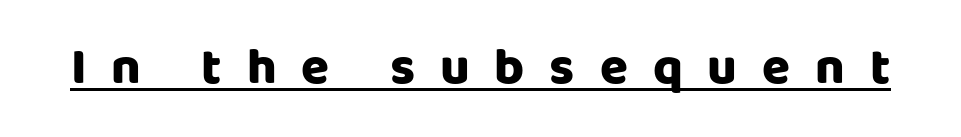
The image shows 51 px heavy sans-serif type, upright; set unusually wide letter spacing (+0.49 em), underlined; low stroke contrast and a large x-height.
